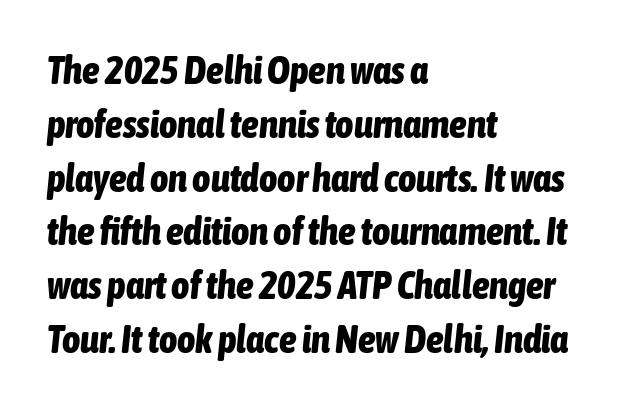
{"italic": "yes", "lean": "right", "slant_degrees": 6, "bold": "yes", "weight": "bold", "width": "condensed", "stroke_contrast": "low", "x_height": "medium", "monospaced": "no", "underline": "no", "align": "left", "line_spacing": "normal", "line_spacing_ratio": 1.38, "letter_spacing": "normal", "letter_spacing_em": 0.0, "glyph_px": 39}
